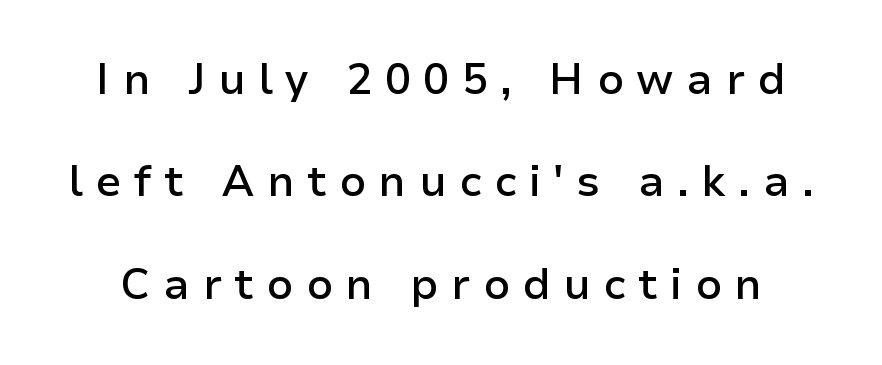
Q: Is the text bold? A: Semi-bold.
Q: Is the text italic (slanted)? A: No, it is upright.
Q: Is the typeface a serif or a sans-serif typeface? A: Sans-serif.
Q: Is the text underlined? A: No.
Q: Is the spacing between letters normal or unusually wide? A: Unusually wide.
Q: Is the spacing between lines tight, normal or loose? A: Loose.
Q: Width (condensed, normal, or wide)? A: Normal.
Q: Stroke contrast? A: Low.
Q: x-height? A: Medium.
Q: Monospaced? A: No.
